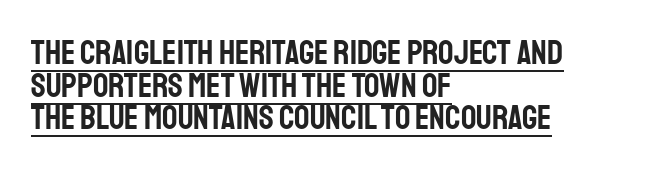
{"serif": "no", "italic": "no", "width": "condensed", "stroke_contrast": "low", "x_height": "large", "monospaced": "no", "underline": "yes", "align": "left", "line_spacing": "tight", "line_spacing_ratio": 0.96, "letter_spacing": "normal", "letter_spacing_em": 0.0, "glyph_px": 34}
